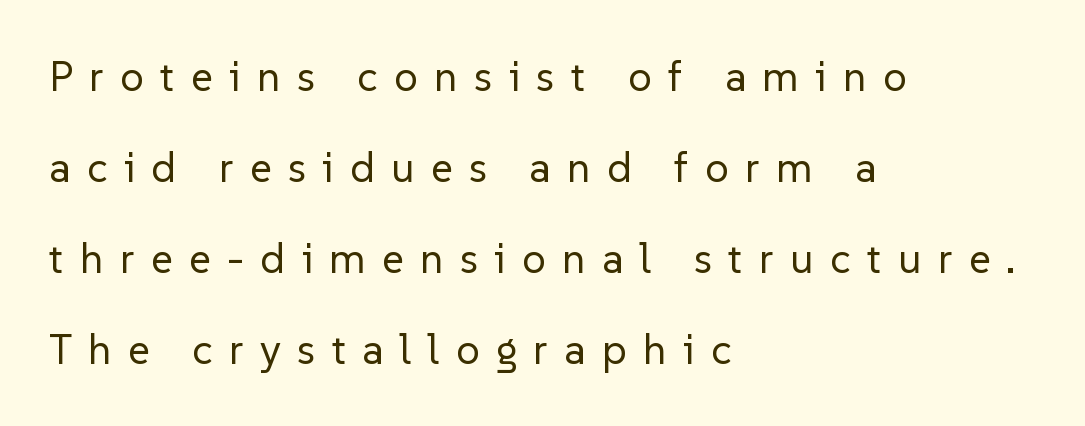
The image shows 42 px regular-weight sans-serif type, upright; set left-aligned, loose line spacing (2.17x), unusually wide letter spacing (+0.39 em), not underlined; low stroke contrast and a medium x-height.
